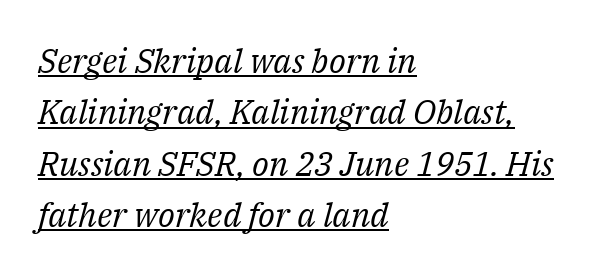
The image shows 34 px regular-weight serif type, italic (leaning right); set left-aligned, normal line spacing (1.51x), normal letter spacing, underlined; medium stroke contrast and a medium x-height.
